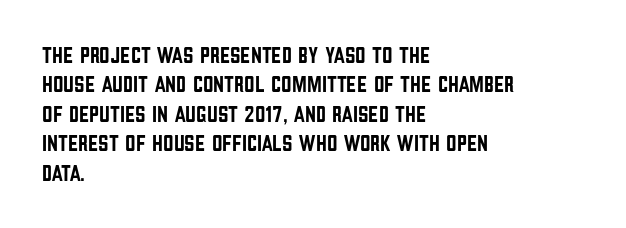
One-word summary of the alignment: left. Posture: vertical. The tracking reads as untouched default to a designer's eye. Each row of text sits above clean, open space. Does the leading feel generous? No, just average.
